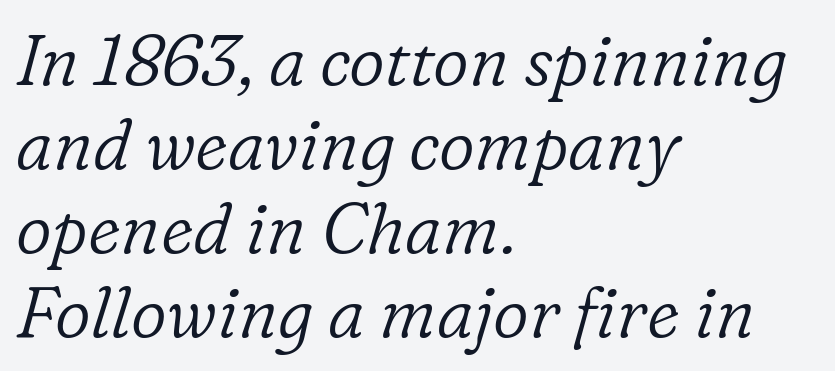
The image shows 70 px light serif type, italic (leaning right); set left-aligned, line spacing 1.2x, normal letter spacing, not underlined; low stroke contrast and a medium x-height.
